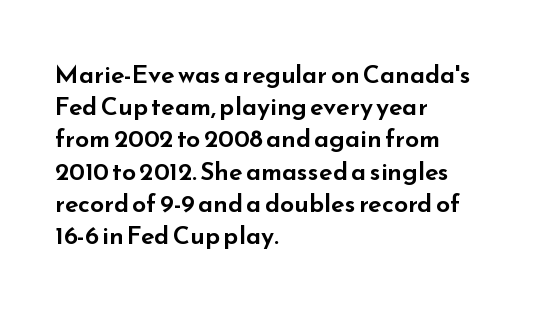
{"italic": "no", "underline": "no", "align": "left", "line_spacing": "normal", "line_spacing_ratio": 1.29, "letter_spacing": "normal", "letter_spacing_em": 0.0, "glyph_px": 25}
